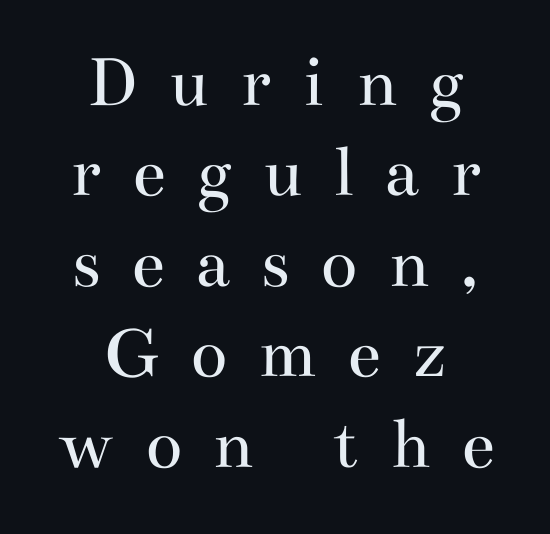
Classification — serif. This rendering features lettering with no underline. Each letter keeps its own natural width here, so spacing adapts to shape. Alignment: centered. The lettering stays uniformly vertical, giving the passage a roman look. Observe the wide spacing: letters keep a clear distance from each other.
